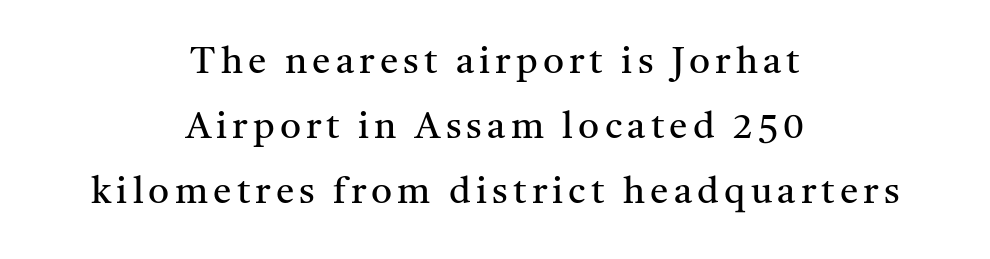
{"serif": "yes", "italic": "no", "bold": "no", "weight": "regular", "width": "normal", "stroke_contrast": "medium", "x_height": "medium", "monospaced": "no", "underline": "no", "align": "center", "line_spacing_ratio": 1.76, "glyph_px": 37}
